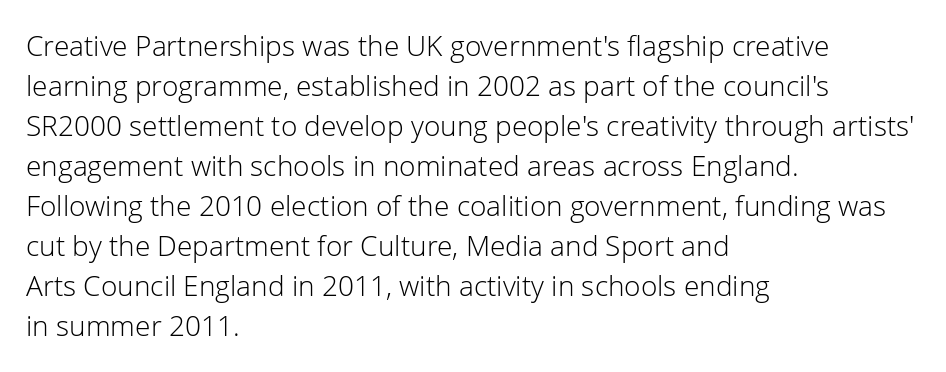
The image shows 28 px light sans-serif type, upright; set left-aligned, normal line spacing (1.43x), normal letter spacing, not underlined; low stroke contrast and a medium x-height.
